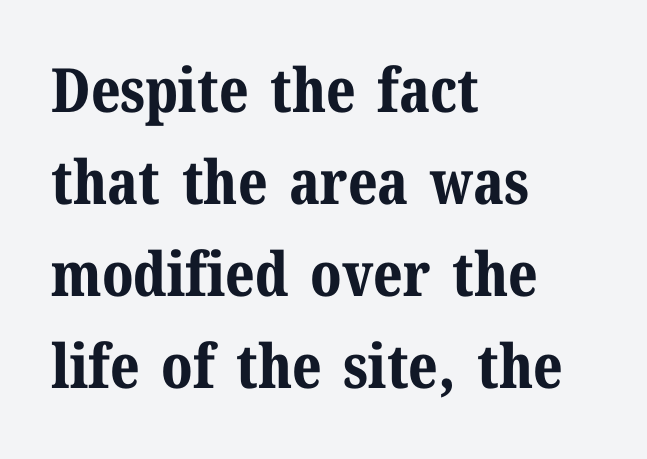
{"serif": "yes", "italic": "no", "bold": "yes", "weight": "bold", "width": "normal", "stroke_contrast": "medium", "x_height": "medium", "monospaced": "no", "underline": "no", "align": "left", "line_spacing": "normal", "line_spacing_ratio": 1.51, "letter_spacing": "normal", "letter_spacing_em": 0.0, "glyph_px": 61}
